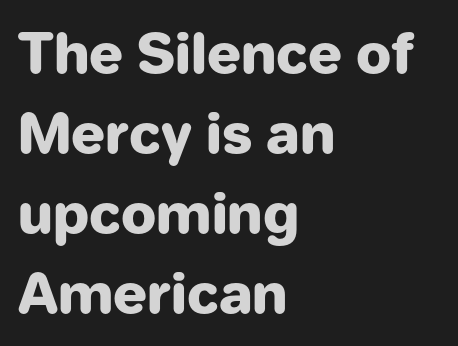
The image shows 56 px heavy sans-serif type, upright; set left-aligned, normal line spacing (1.43x), normal letter spacing, not underlined; low stroke contrast and a medium x-height.
